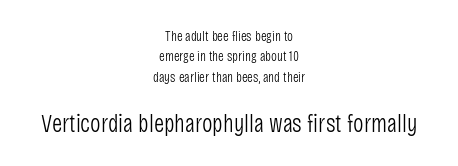
The image shows 25 px text type, upright; set centered, normal line spacing (1.45x), normal letter spacing, not underlined; the second (bottom) block is 1.79x larger.
